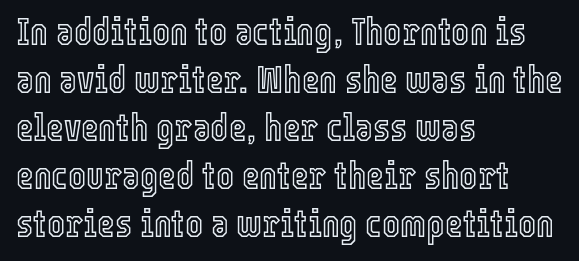
The image shows 38 px condensed type, upright; set left-aligned, normal line spacing (1.26x), normal letter spacing, not underlined; a medium x-height.
